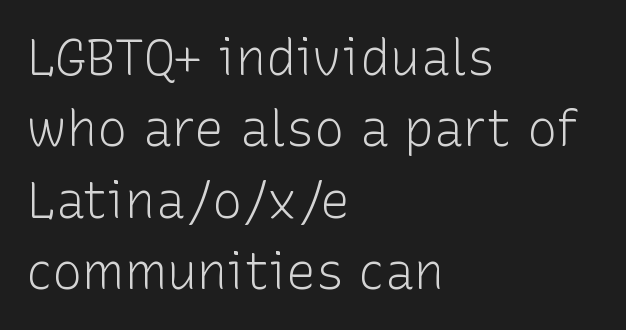
{"serif": "no", "italic": "no", "bold": "no", "weight": "light", "width": "normal", "stroke_contrast": "low", "x_height": "medium", "monospaced": "no", "underline": "no", "align": "left", "line_spacing": "normal", "line_spacing_ratio": 1.43, "letter_spacing": "normal", "letter_spacing_em": 0.0, "glyph_px": 50}
